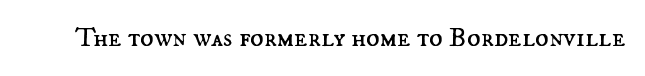
The image shows 28 px regular-weight type, upright; set normal letter spacing, not underlined; medium stroke contrast and a small x-height.
